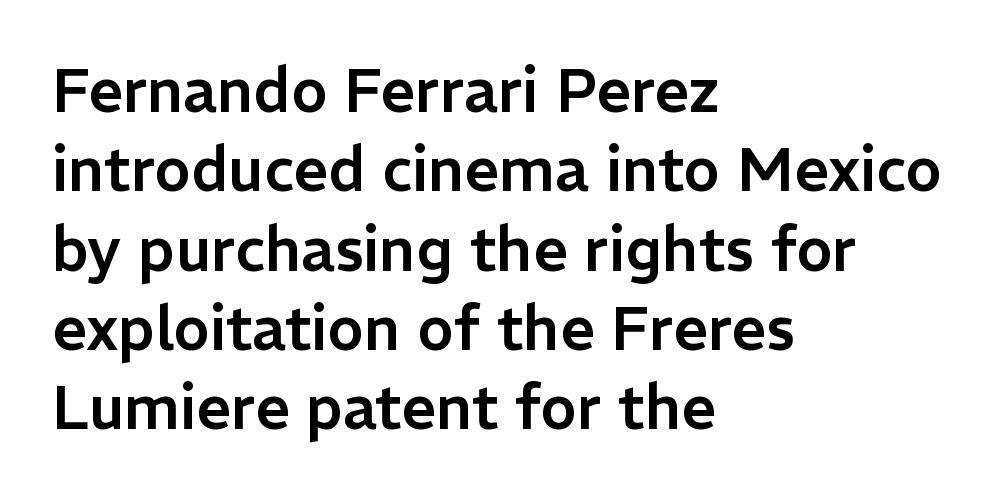
If you drew a ruler down the left edge, every line would touch it. Glyph-to-glyph distance matches everyday printed text. A roman cut, with each character standing at attention. Think of a printed novel: that variable character pitch is what you see here. Descenders hang freely into open space. The rendering uses a moderate line-height, typical for paragraphs.
